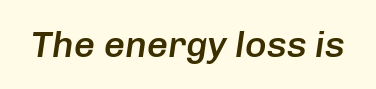
You could not count columns in this text — the font is proportionally spaced. Glyph-to-glyph distance matches everyday printed text. Check under the words: just untouched page. A semibold gives these letters moderate extra thickness, short of bold. You can tell it's italic because the verticals aren't actually vertical.
